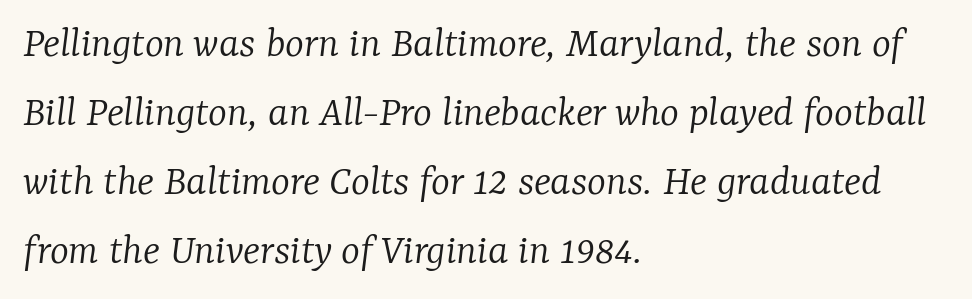
Q: Is the text bold? A: No.
Q: Is the text italic (slanted)? A: Yes, it leans right by about 7 degrees.
Q: Is the typeface a serif or a sans-serif typeface? A: Serif.
Q: Is the text underlined? A: No.
Q: How is the paragraph aligned? A: Left-aligned.
Q: Is the spacing between letters normal or unusually wide? A: Normal.
Q: Is the spacing between lines tight, normal or loose? A: Normal.
Q: Width (condensed, normal, or wide)? A: Normal.
Q: Stroke contrast? A: Low.
Q: x-height? A: Medium.
Q: Monospaced? A: No.
